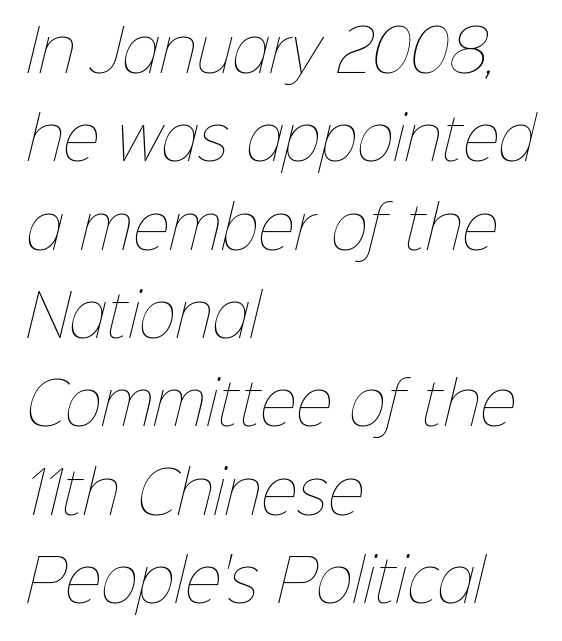
Decoration check: the copy has no underline. This sample keeps an unexceptional amount of space between lines. Short note: letters normally spaced. These lines are rendered in a variable-pitch font. Visually the block forms a straight wall on the left and a jagged coastline on the right. Stroke mass is kept to a normal reading level or below.
